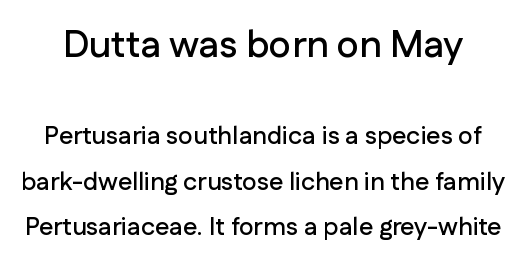
{"serif": "no", "italic": "no", "width": "normal", "stroke_contrast": "low", "x_height": "medium", "monospaced": "no", "underline": "no", "line_spacing_ratio": 1.83, "letter_spacing": "normal", "letter_spacing_em": 0.0, "larger_block": "first", "size_ratio": 1.52, "glyph_px": 38}
